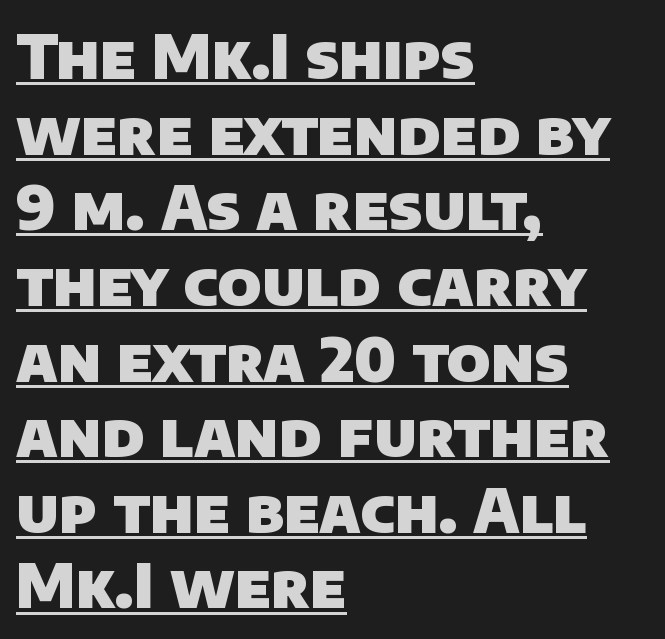
Q: Is the text bold? A: Yes.
Q: Is the typeface a serif or a sans-serif typeface? A: Sans-serif.
Q: Is the text underlined? A: Yes.
Q: How is the paragraph aligned? A: Left-aligned.
Q: Is the spacing between letters normal or unusually wide? A: Normal.
Q: Width (condensed, normal, or wide)? A: Normal.
Q: Stroke contrast? A: Low.
Q: x-height? A: Large.
Q: Monospaced? A: No.
